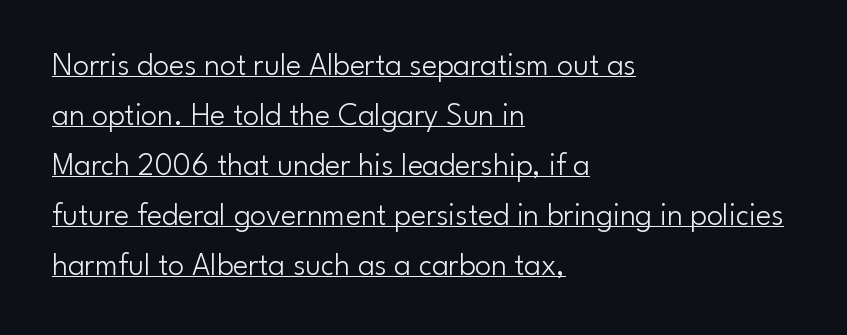
Q: Is the text bold? A: No.
Q: Is the text italic (slanted)? A: No, it is upright.
Q: Is the typeface a serif or a sans-serif typeface? A: Sans-serif.
Q: Is the text underlined? A: Yes.
Q: How is the paragraph aligned? A: Left-aligned.
Q: Is the spacing between letters normal or unusually wide? A: Normal.
Q: Is the spacing between lines tight, normal or loose? A: Normal.
Q: Width (condensed, normal, or wide)? A: Normal.
Q: Stroke contrast? A: Low.
Q: x-height? A: Small.
Q: Monospaced? A: No.
